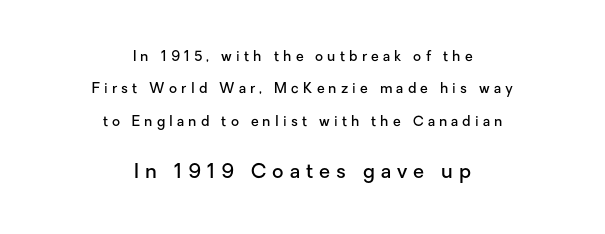
The image shows 20 px text type, upright; set centered, loose line spacing (2.31x), unusually wide letter spacing (+0.3 em), not underlined; the second (bottom) block is 1.43x larger.
